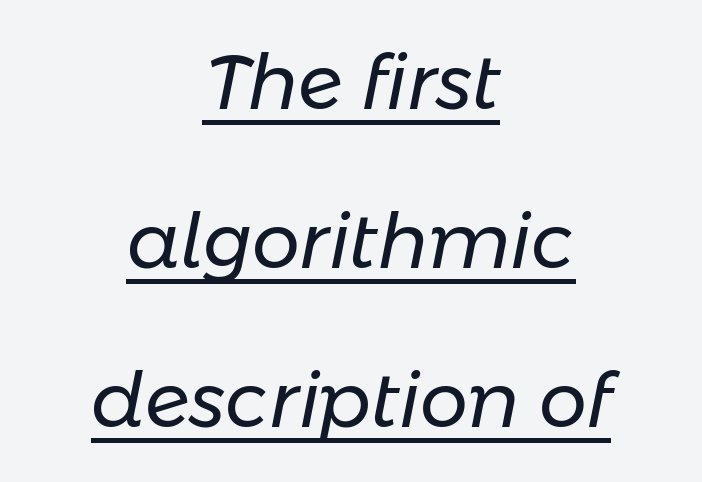
Q: Is the text bold? A: No.
Q: Is the text italic (slanted)? A: Yes, it leans right by about 11 degrees.
Q: Is the text underlined? A: Yes.
Q: How is the paragraph aligned? A: Centered.
Q: Is the spacing between letters normal or unusually wide? A: Normal.
Q: Is the spacing between lines tight, normal or loose? A: Loose.
Q: Width (condensed, normal, or wide)? A: Normal.
Q: Stroke contrast? A: Low.
Q: x-height? A: Medium.
Q: Monospaced? A: No.
